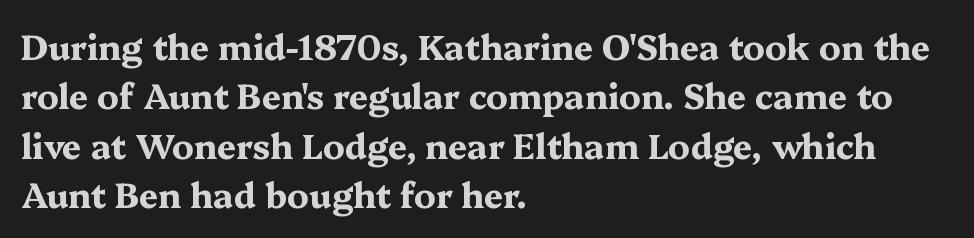
Q: Is the text bold? A: Yes.
Q: Is the text italic (slanted)? A: No, it is upright.
Q: Is the typeface a serif or a sans-serif typeface? A: Serif.
Q: Is the text underlined? A: No.
Q: How is the paragraph aligned? A: Left-aligned.
Q: Is the spacing between letters normal or unusually wide? A: Normal.
Q: Is the spacing between lines tight, normal or loose? A: Normal.
Q: Width (condensed, normal, or wide)? A: Wide.
Q: Stroke contrast? A: Medium.
Q: x-height? A: Medium.
Q: Monospaced? A: No.
